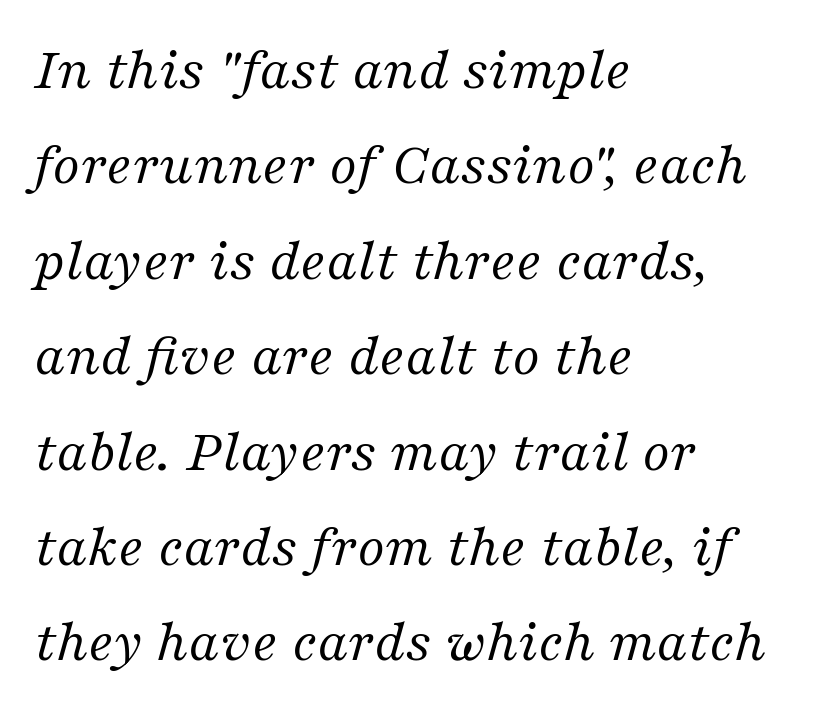
One-word summary of the alignment: left. Tall strokes in this sample are angled rather than plumb. These lines are rendered in a variable-pitch font. Think standard paragraph weight, or any step lighter than that. The space directly below the letters is spotless.
